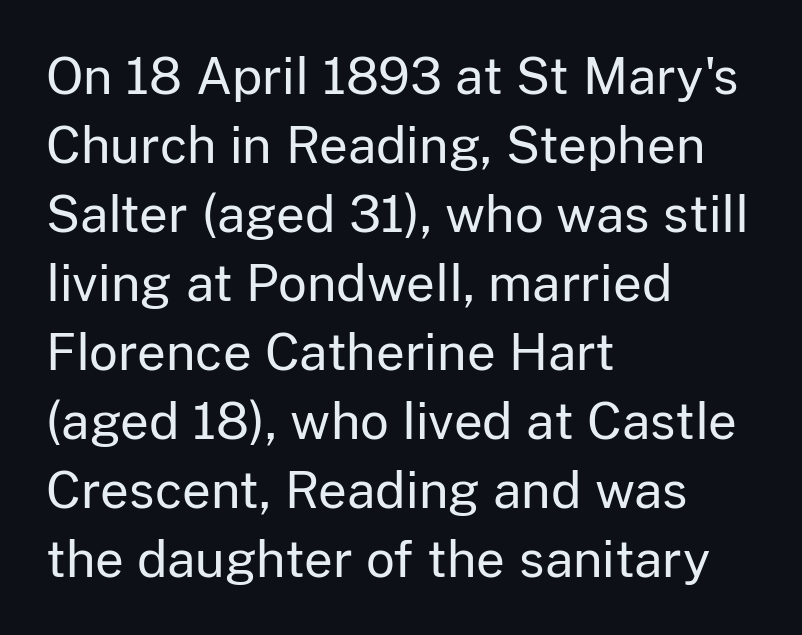
The image shows 50 px regular-weight sans-serif type, upright; set left-aligned, normal line spacing (1.38x), normal letter spacing, not underlined; low stroke contrast and a medium x-height.
